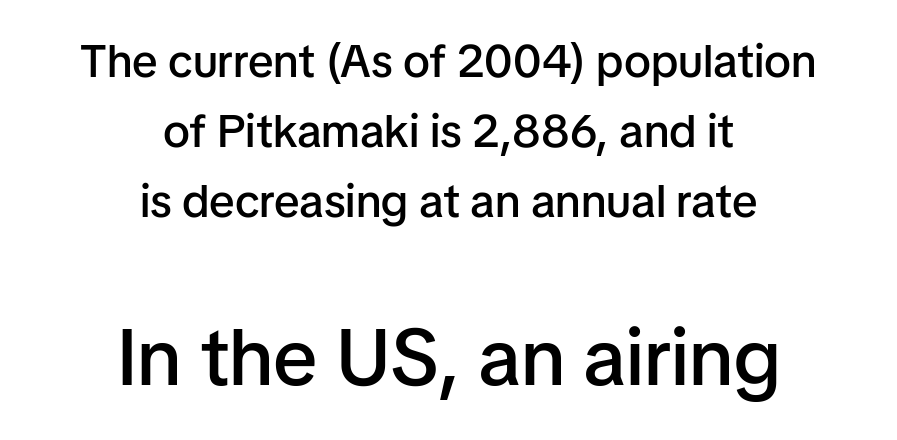
The image shows 80 px semibold sans-serif type, upright; set centered, normal line spacing (1.52x), normal letter spacing, not underlined; the second (bottom) block is 1.74x larger; low stroke contrast and a medium x-height.
